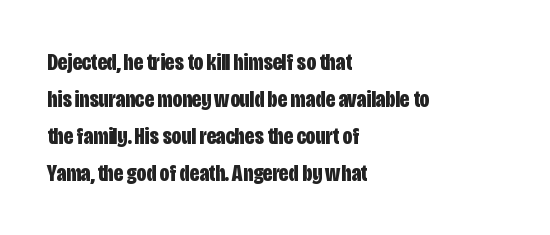
Q: Is the text bold? A: Yes.
Q: Is the text italic (slanted)? A: No, it is upright.
Q: Is the text underlined? A: No.
Q: How is the paragraph aligned? A: Left-aligned.
Q: Is the spacing between letters normal or unusually wide? A: Normal.
Q: Is the spacing between lines tight, normal or loose? A: Normal.
